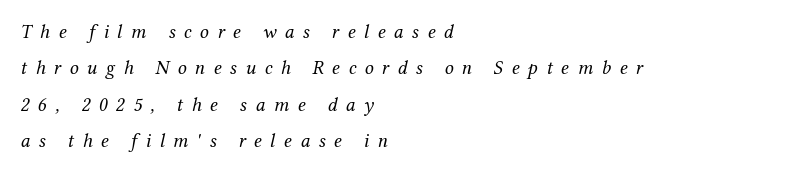
{"italic": "yes", "lean": "right", "slant_degrees": 12, "bold": "no", "underline": "no", "align": "left", "line_spacing_ratio": 1.82, "letter_spacing": "wide", "letter_spacing_em": 0.42, "glyph_px": 20}
